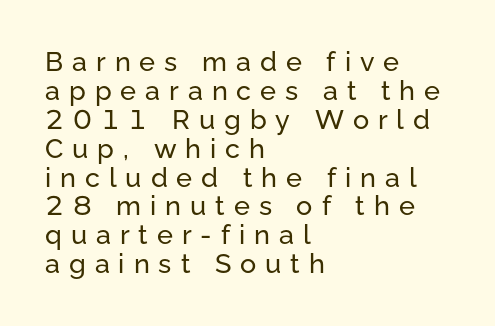
The image shows 27 px text type, upright; set left-aligned, tight line spacing (1.07x), unusually wide letter spacing (+0.33 em), not underlined.
